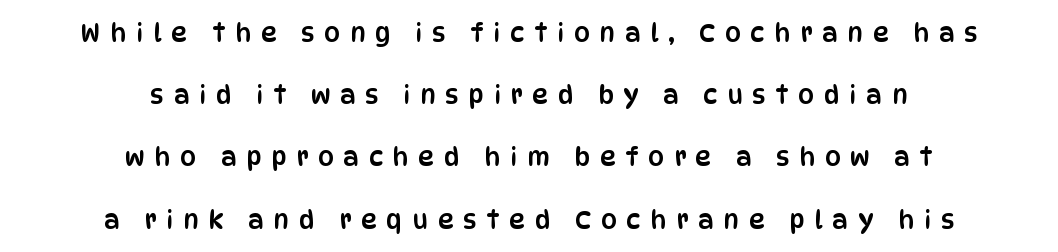
The image shows 25 px text type, upright; set centered, loose line spacing (2.49x), unusually wide letter spacing (+0.39 em), not underlined.
